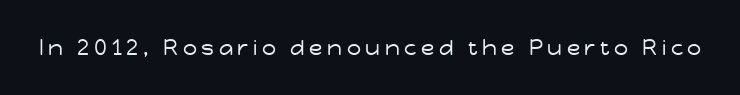
The image shows 22 px text type, upright; set unusually wide letter spacing (+0.21 em), not underlined.
